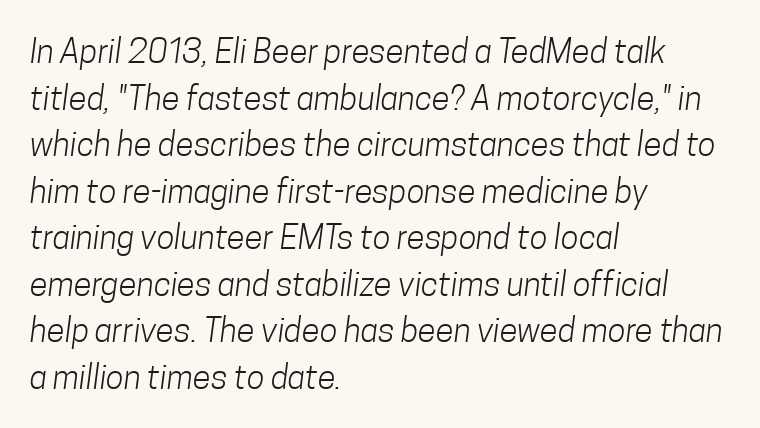
Q: Is the text bold? A: No.
Q: Is the typeface a serif or a sans-serif typeface? A: Sans-serif.
Q: Is the text underlined? A: No.
Q: How is the paragraph aligned? A: Left-aligned.
Q: Is the spacing between letters normal or unusually wide? A: Normal.
Q: Is the spacing between lines tight, normal or loose? A: Normal.
Q: Width (condensed, normal, or wide)? A: Condensed.
Q: Stroke contrast? A: Low.
Q: x-height? A: Medium.
Q: Monospaced? A: No.
